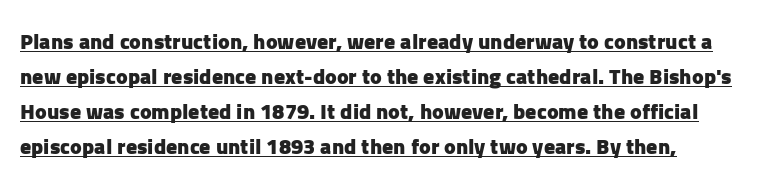
{"italic": "no", "bold": "yes", "underline": "yes", "line_spacing": "normal", "line_spacing_ratio": 1.59, "letter_spacing": "normal", "letter_spacing_em": 0.0, "glyph_px": 22}
